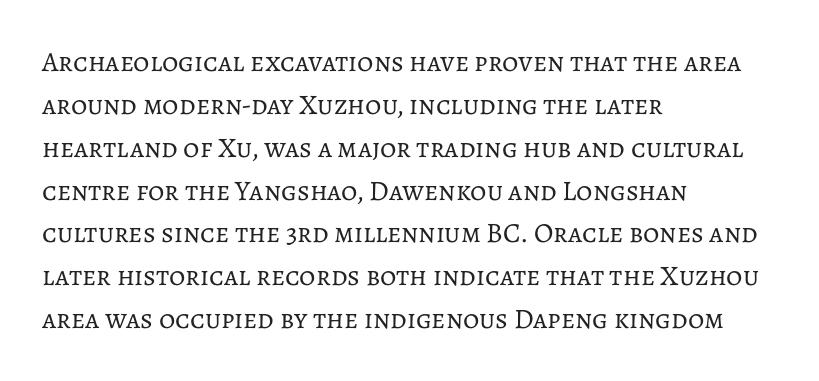
Q: Is the text bold? A: No.
Q: Is the text italic (slanted)? A: No, it is upright.
Q: Is the text underlined? A: No.
Q: How is the paragraph aligned? A: Left-aligned.
Q: Is the spacing between letters normal or unusually wide? A: Normal.
Q: Is the spacing between lines tight, normal or loose? A: Normal.
Q: Width (condensed, normal, or wide)? A: Normal.
Q: Stroke contrast? A: Low.
Q: x-height? A: Medium.
Q: Monospaced? A: No.
